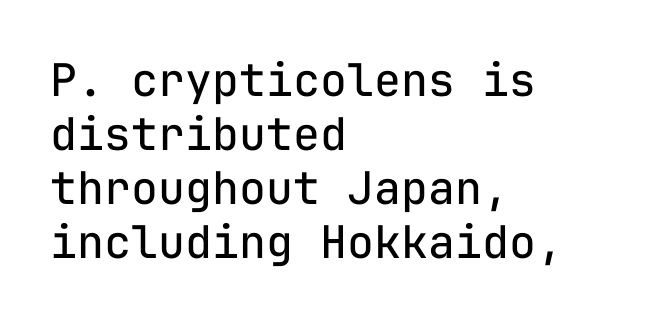
The image shows 45 px regular-weight sans-serif type, upright, monospaced; set left-aligned, line spacing 1.2x, normal letter spacing, not underlined; low stroke contrast and a medium x-height.
